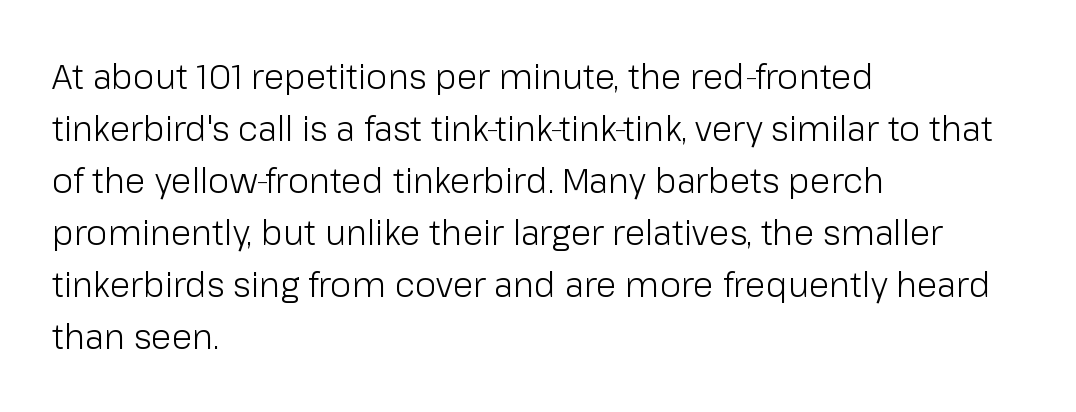
{"serif": "no", "italic": "no", "bold": "no", "weight": "light", "width": "normal", "stroke_contrast": "low", "x_height": "medium", "monospaced": "no", "underline": "no", "align": "left", "line_spacing": "normal", "line_spacing_ratio": 1.53, "letter_spacing": "normal", "letter_spacing_em": 0.0, "glyph_px": 34}
